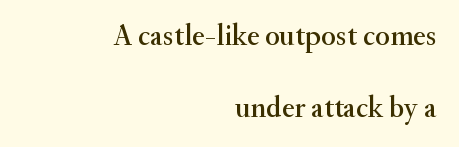
The image shows 30 px serif type, upright; set right-aligned, loose line spacing (2.39x), normal letter spacing, not underlined; medium stroke contrast and a small x-height.
